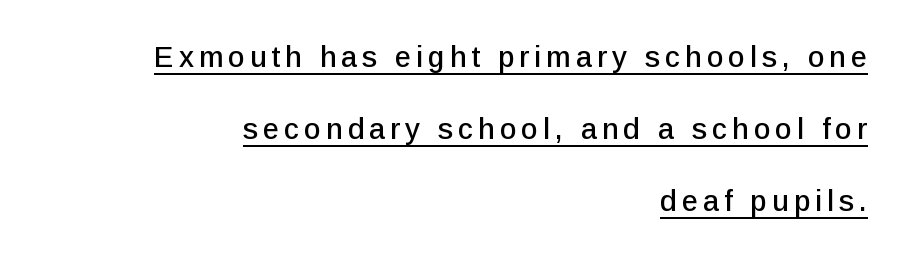
Q: Is the text italic (slanted)? A: No, it is upright.
Q: Is the typeface a serif or a sans-serif typeface? A: Sans-serif.
Q: Is the text underlined? A: Yes.
Q: How is the paragraph aligned? A: Right-aligned.
Q: Is the spacing between lines tight, normal or loose? A: Loose.
Q: Width (condensed, normal, or wide)? A: Normal.
Q: Stroke contrast? A: Low.
Q: x-height? A: Medium.
Q: Monospaced? A: No.
